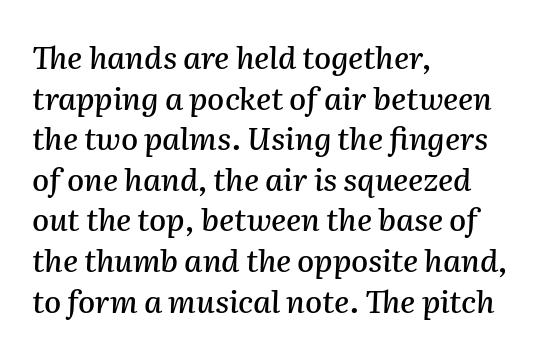
When letters slant like this, we call the style italic. Nobody touched the tracking dial on this one. Horizontal bands of white between lines are of average thickness. Unmarked baselines from the first word to the last. The letters advance in unequal steps, a hallmark of proportional type. Casual observation: everything's shoved over to the left.
